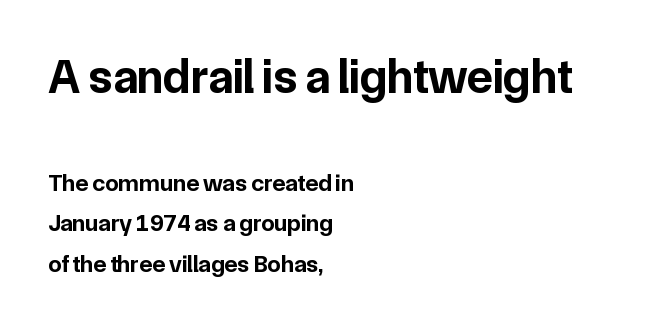
{"serif": "no", "italic": "no", "bold": "yes", "weight": "bold", "width": "normal", "stroke_contrast": "low", "x_height": "medium", "monospaced": "no", "underline": "no", "align": "left", "line_spacing": "normal", "line_spacing_ratio": 1.69, "letter_spacing": "normal", "letter_spacing_em": 0.0, "larger_block": "first", "size_ratio": 2.0, "glyph_px": 48}
